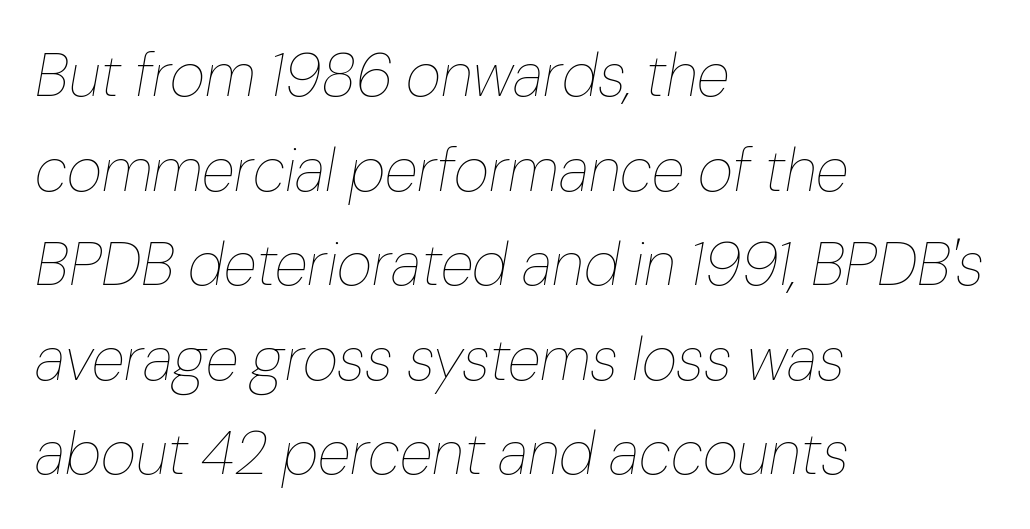
{"italic": "yes", "lean": "right", "slant_degrees": 10, "bold": "no", "weight": "thin", "width": "normal", "stroke_contrast": "low", "x_height": "medium", "monospaced": "no", "underline": "no", "align": "left", "line_spacing": "normal", "line_spacing_ratio": 1.55, "letter_spacing": "normal", "letter_spacing_em": 0.0, "glyph_px": 61}
